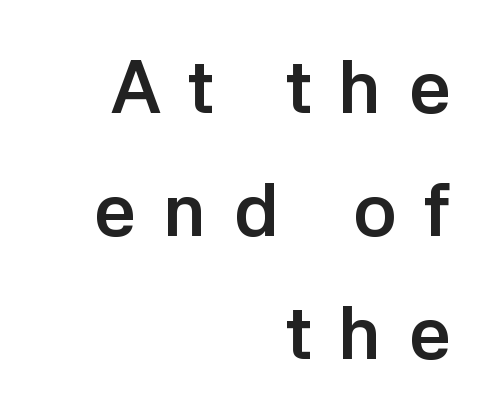
Q: Is the text bold? A: Yes.
Q: Is the text italic (slanted)? A: No, it is upright.
Q: Is the typeface a serif or a sans-serif typeface? A: Sans-serif.
Q: Is the text underlined? A: No.
Q: How is the paragraph aligned? A: Right-aligned.
Q: Is the spacing between letters normal or unusually wide? A: Unusually wide.
Q: Is the spacing between lines tight, normal or loose? A: Normal.
Q: Width (condensed, normal, or wide)? A: Normal.
Q: Stroke contrast? A: Low.
Q: x-height? A: Medium.
Q: Monospaced? A: No.
